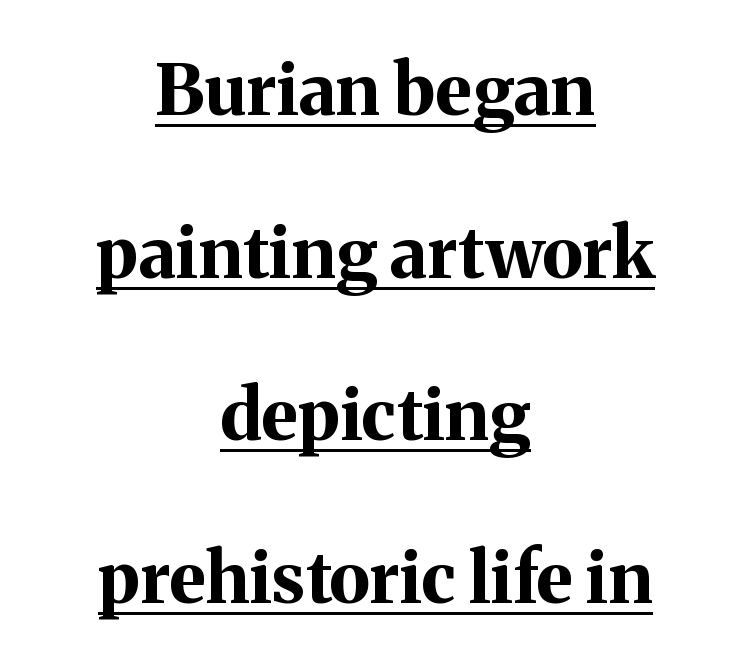
The image shows 71 px bold serif type, upright; set centered, loose line spacing (2.29x), normal letter spacing, underlined; medium stroke contrast and a medium x-height.
